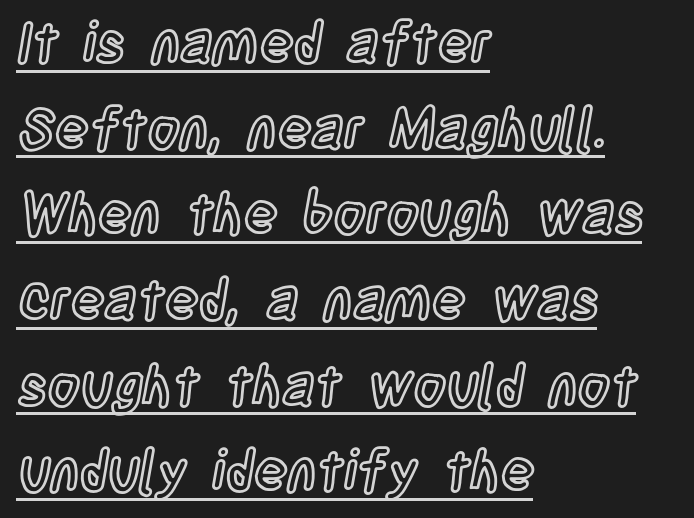
Q: Is the text italic (slanted)? A: Yes.
Q: Is the text underlined? A: Yes.
Q: How is the paragraph aligned? A: Left-aligned.
Q: Is the spacing between letters normal or unusually wide? A: Normal.
Q: Is the spacing between lines tight, normal or loose? A: Normal.
Q: Width (condensed, normal, or wide)? A: Condensed.
Q: x-height? A: Large.
Q: Monospaced? A: No.
